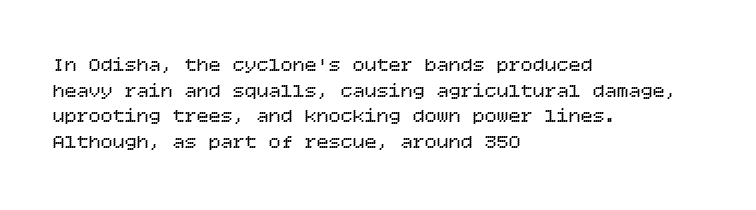
{"italic": "no", "bold": "no", "underline": "no", "align": "left", "line_spacing": "normal", "line_spacing_ratio": 1.28, "letter_spacing": "normal", "letter_spacing_em": 0.0, "glyph_px": 20}
